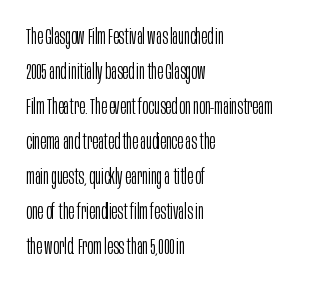
The image shows 22 px text type, upright; set left-aligned, normal line spacing (1.59x), normal letter spacing, not underlined.
